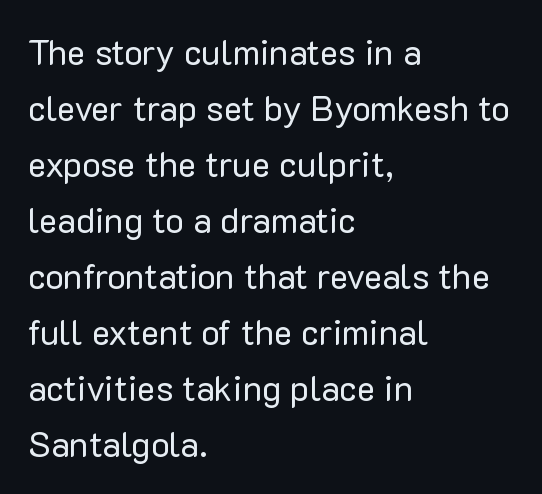
The image shows 35 px regular-weight sans-serif type, upright; set left-aligned, normal line spacing (1.6x), normal letter spacing, not underlined; low stroke contrast and a medium x-height.
